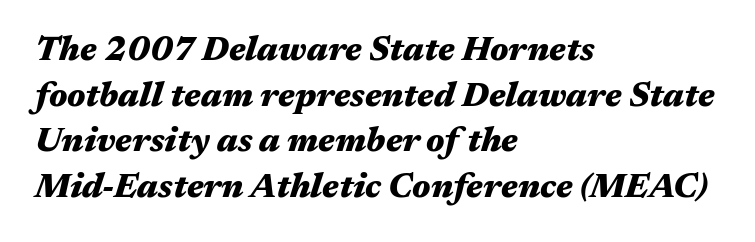
{"italic": "yes", "lean": "right", "slant_degrees": 17, "bold": "yes", "weight": "heavy", "width": "wide", "stroke_contrast": "medium", "x_height": "medium", "monospaced": "no", "underline": "no", "align": "left", "line_spacing": "normal", "line_spacing_ratio": 1.34, "letter_spacing": "normal", "letter_spacing_em": 0.0, "glyph_px": 34}
